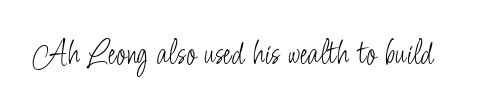
{"serif": "no", "bold": "no", "weight": "light", "width": "condensed", "stroke_contrast": "low", "x_height": "small", "monospaced": "no", "underline": "no", "letter_spacing": "normal", "letter_spacing_em": 0.0, "glyph_px": 36}
